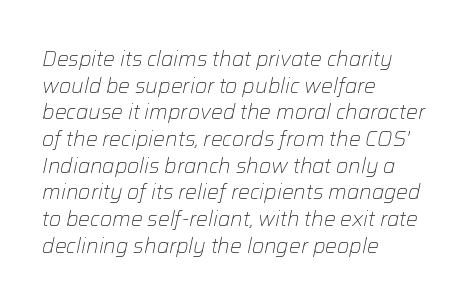
Q: Is the text bold? A: No.
Q: Is the text italic (slanted)? A: Yes, it leans right by about 12 degrees.
Q: Is the text underlined? A: No.
Q: How is the paragraph aligned? A: Left-aligned.
Q: Is the spacing between letters normal or unusually wide? A: Normal.
Q: Is the spacing between lines tight, normal or loose? A: Normal.
